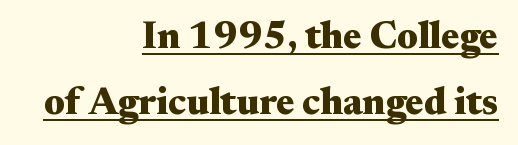
The image shows 38 px heavy, wide serif type, upright; set right-aligned, line spacing 1.73x, normal letter spacing, underlined; medium stroke contrast and a small x-height.
